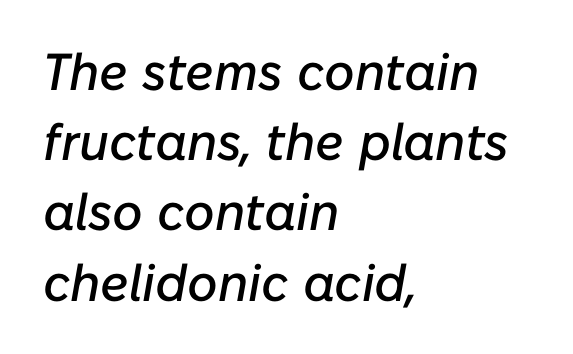
Q: Is the text italic (slanted)? A: Yes, it leans right by about 10 degrees.
Q: Is the text underlined? A: No.
Q: How is the paragraph aligned? A: Left-aligned.
Q: Is the spacing between letters normal or unusually wide? A: Normal.
Q: Is the spacing between lines tight, normal or loose? A: Normal.
Q: Width (condensed, normal, or wide)? A: Normal.
Q: Stroke contrast? A: Low.
Q: x-height? A: Medium.
Q: Monospaced? A: No.
